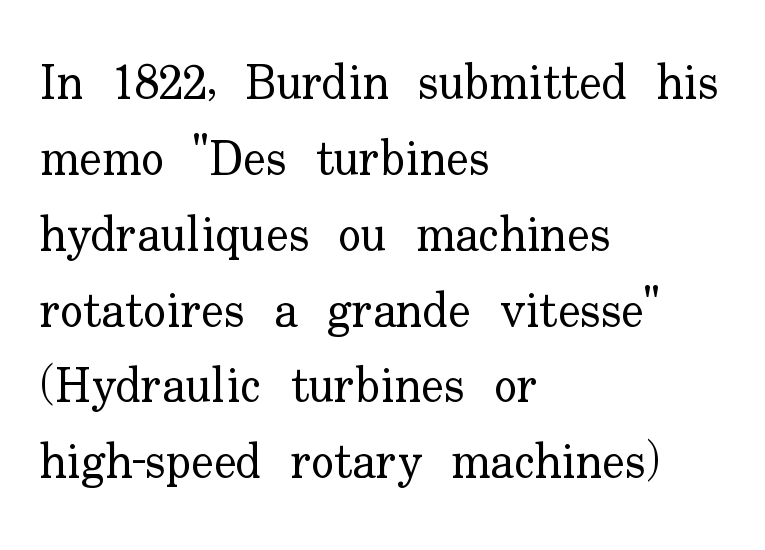
Q: Is the text bold? A: No.
Q: Is the text italic (slanted)? A: No, it is upright.
Q: Is the typeface a serif or a sans-serif typeface? A: Serif.
Q: Is the text underlined? A: No.
Q: How is the paragraph aligned? A: Left-aligned.
Q: Is the spacing between letters normal or unusually wide? A: Normal.
Q: Is the spacing between lines tight, normal or loose? A: Normal.
Q: Width (condensed, normal, or wide)? A: Normal.
Q: Stroke contrast? A: Low.
Q: x-height? A: Small.
Q: Monospaced? A: No.
